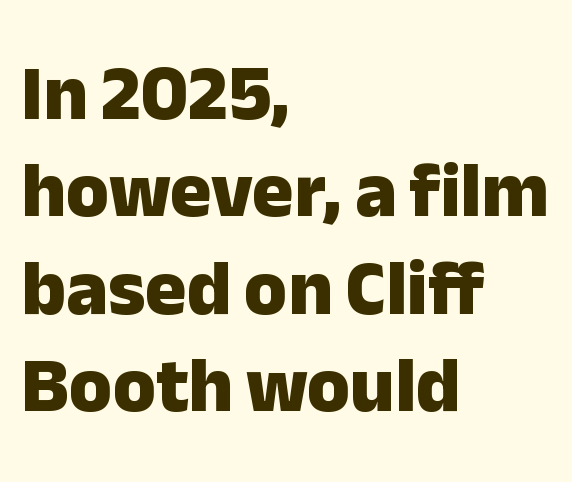
{"serif": "no", "italic": "no", "bold": "yes", "weight": "heavy", "width": "normal", "stroke_contrast": "low", "x_height": "medium", "monospaced": "no", "underline": "no", "align": "left", "line_spacing": "normal", "line_spacing_ratio": 1.25, "letter_spacing": "normal", "letter_spacing_em": 0.0, "glyph_px": 78}
